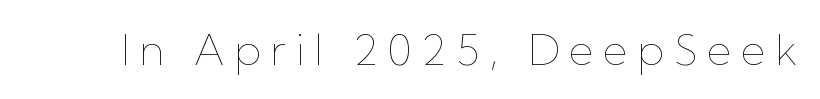
{"italic": "no", "bold": "no", "weight": "thin", "width": "normal", "stroke_contrast": "low", "x_height": "medium", "monospaced": "no", "underline": "no", "letter_spacing": "wide", "letter_spacing_em": 0.23, "glyph_px": 42}
